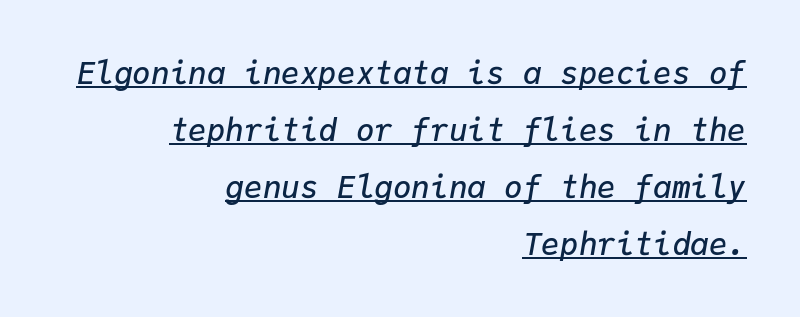
The image shows 31 px semibold type, italic (leaning right), monospaced; set right-aligned, line spacing 1.84x, normal letter spacing, underlined; low stroke contrast and a medium x-height.
